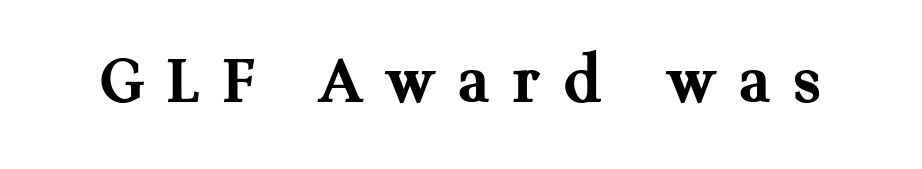
Spacing verdict: proportional, widths tailored to each character. Style check: upright. Weight check: bold — yes, fully. This rendering employs a face with finishing strokes, i.e., a serif.
